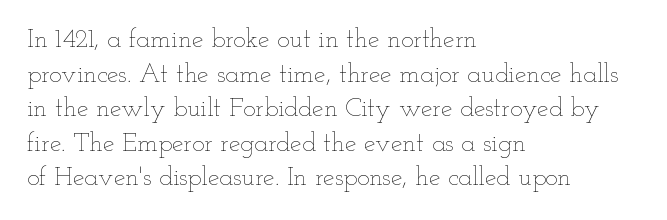
Q: Is the text bold? A: No.
Q: Is the text italic (slanted)? A: No, it is upright.
Q: Is the text underlined? A: No.
Q: How is the paragraph aligned? A: Left-aligned.
Q: Is the spacing between letters normal or unusually wide? A: Normal.
Q: Is the spacing between lines tight, normal or loose? A: Normal.
